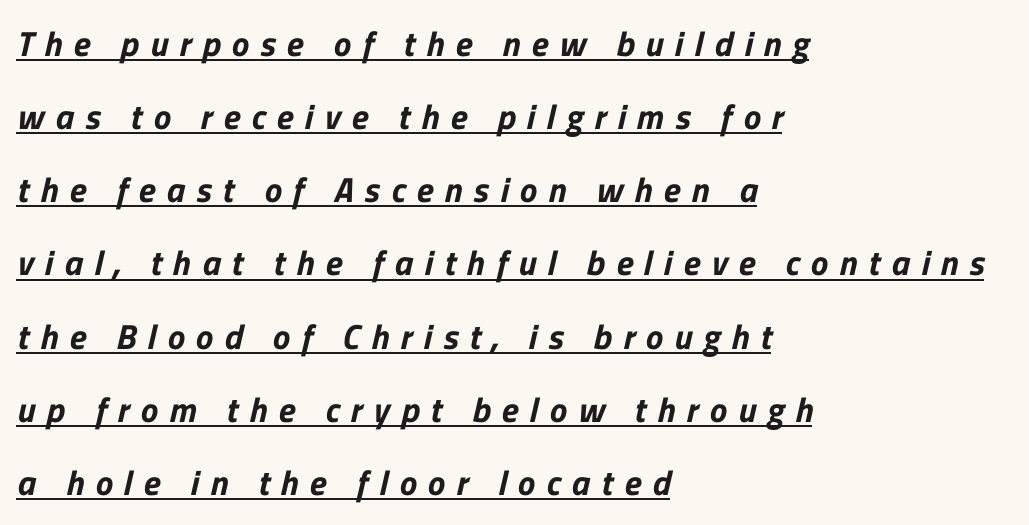
{"serif": "no", "width": "normal", "stroke_contrast": "low", "x_height": "medium", "monospaced": "no", "underline": "yes", "align": "left", "line_spacing": "loose", "line_spacing_ratio": 2.09, "letter_spacing": "wide", "letter_spacing_em": 0.32, "glyph_px": 35}
